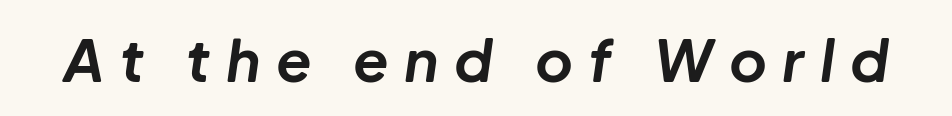
{"italic": "yes", "lean": "right", "slant_degrees": 8, "bold": "yes", "weight": "bold", "width": "normal", "stroke_contrast": "low", "x_height": "medium", "monospaced": "no", "underline": "no", "letter_spacing": "wide", "letter_spacing_em": 0.27, "glyph_px": 58}
